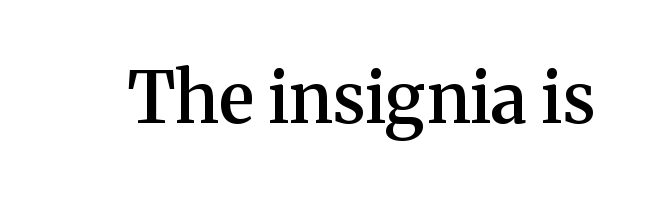
{"serif": "yes", "italic": "no", "bold": "semi", "weight": "semibold", "width": "normal", "stroke_contrast": "medium", "x_height": "medium", "monospaced": "no", "underline": "no", "letter_spacing": "normal", "letter_spacing_em": 0.0, "glyph_px": 70}
